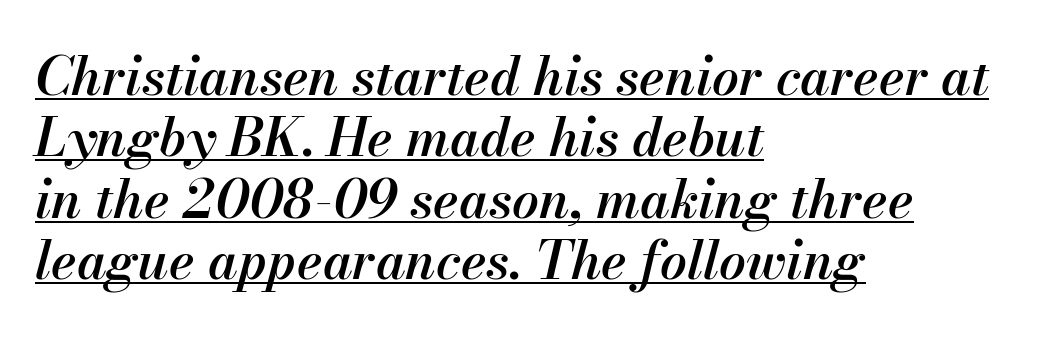
Compared with typical body copy, the letter spacing here is the same. Set as a demibold, roughly 600 on the weight scale. Here the designer chose a conventional face with non-uniform glyph widths. These lines were composed using italics. The compositor pushed each line to the left boundary. Every word sits above its own underline.
